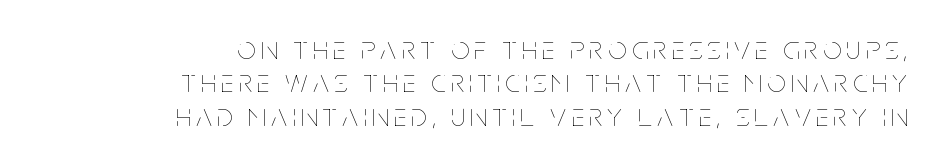
The image shows 32 px thin, condensed type, upright; set right-aligned, tight line spacing (1.04x), not underlined; low stroke contrast and a large x-height.
